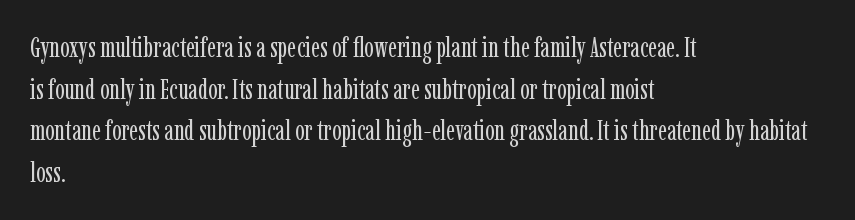
The image shows 28 px regular-weight, condensed serif type, upright; set left-aligned, normal line spacing (1.49x), normal letter spacing, not underlined; low stroke contrast and a medium x-height.
